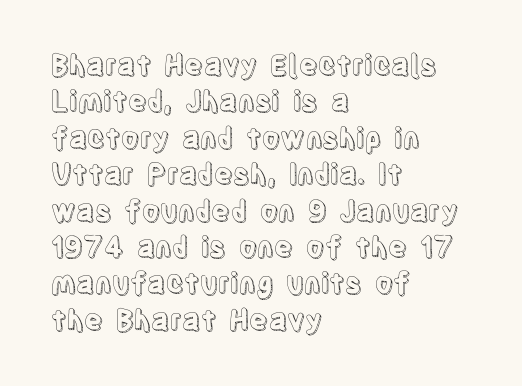
Character widths vary here, with narrow letters taking less room than wide ones. The passage is arranged the way most books set body copy — flush left. Compared with typical paragraphs, the rows here are spaced about the same. The face used here is rendered with its standard letterfit.
